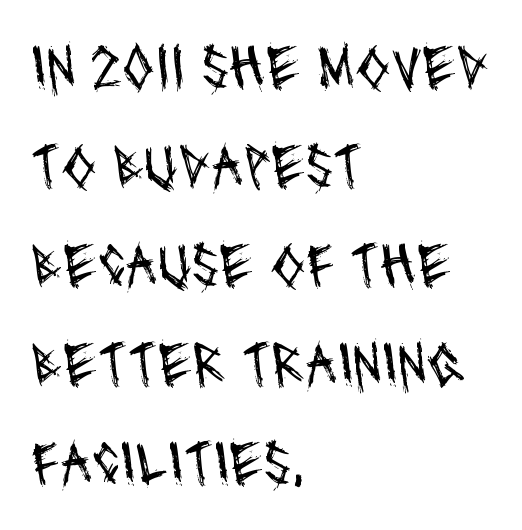
The image shows 63 px regular-weight, condensed sans-serif type; set left-aligned, normal line spacing (1.57x), normal letter spacing, not underlined; medium stroke contrast and a large x-height.
